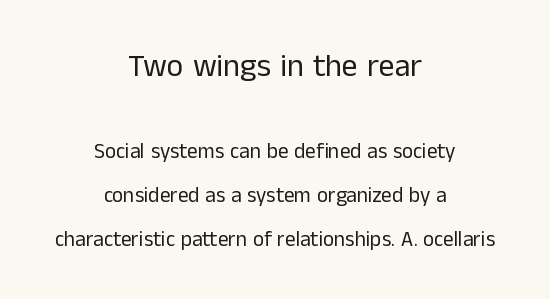
The image shows 32 px regular-weight sans-serif type, upright; set centered, loose line spacing (2.1x), normal letter spacing, not underlined; the first (top) block is 1.52x larger; low stroke contrast and a medium x-height.
